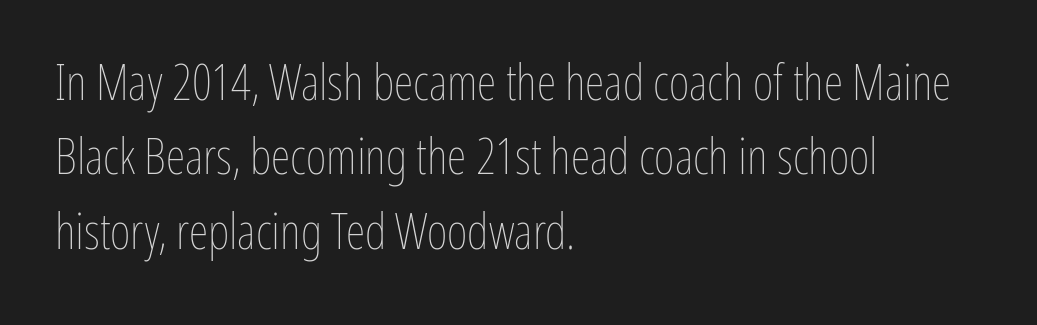
{"italic": "no", "bold": "no", "weight": "thin", "width": "condensed", "stroke_contrast": "low", "x_height": "medium", "monospaced": "no", "underline": "no", "align": "left", "line_spacing": "normal", "line_spacing_ratio": 1.49, "letter_spacing": "normal", "letter_spacing_em": 0.0, "glyph_px": 50}
